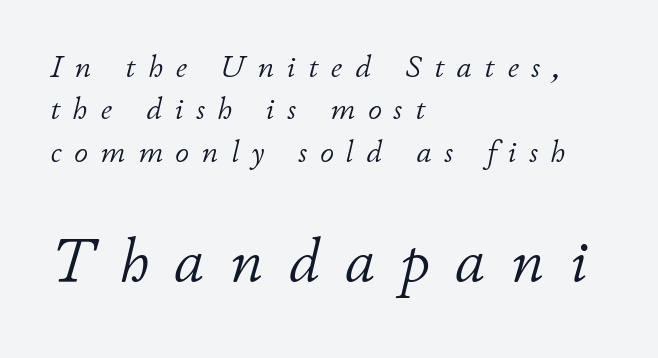
Q: Is the text bold? A: No.
Q: Is the text italic (slanted)? A: Yes, it leans right by about 11 degrees.
Q: Is the text underlined? A: No.
Q: How is the paragraph aligned? A: Left-aligned.
Q: Is the spacing between letters normal or unusually wide? A: Unusually wide.
Q: Is the spacing between lines tight, normal or loose? A: Normal.
Q: Which block of text is set in a larger size, the first (top) or the second (bottom)? A: The second (bottom) one.
Q: Width (condensed, normal, or wide)? A: Normal.
Q: Stroke contrast? A: Low.
Q: x-height? A: Small.
Q: Monospaced? A: No.
